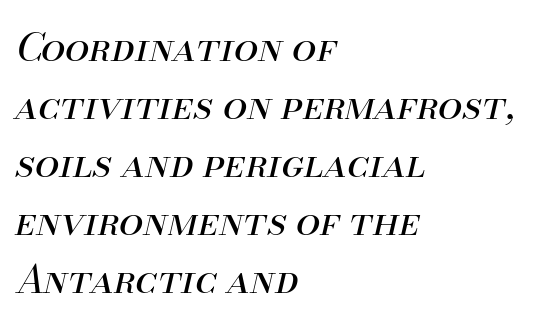
Here the glyphs are tracked normally, forming tight word shapes. The typeface has the unassuming heft of standard copy or less. Rule under the text: the space is simply empty. This sample keeps an unexceptional amount of space between lines.
